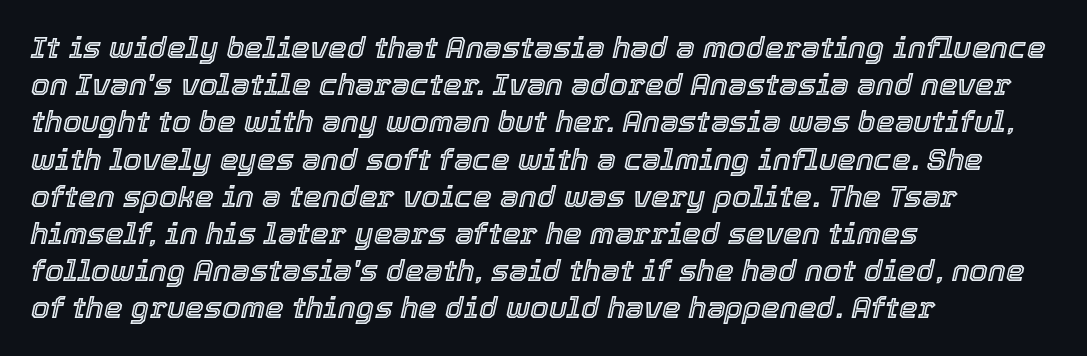
The image shows 30 px text type, italic (leaning right); set left-aligned, line spacing 1.24x, normal letter spacing, not underlined; a medium x-height.
